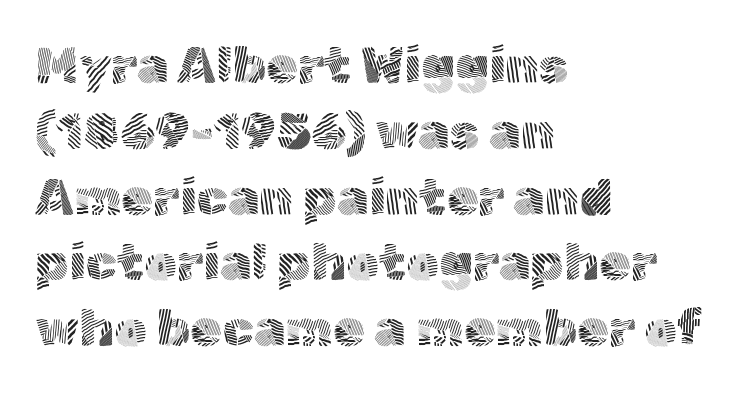
{"serif": "no", "italic": "no", "bold": "no", "weight": "light", "width": "normal", "x_height": "medium", "monospaced": "no", "underline": "no", "align": "left", "line_spacing": "normal", "line_spacing_ratio": 1.29, "letter_spacing": "normal", "letter_spacing_em": 0.0, "glyph_px": 51}
